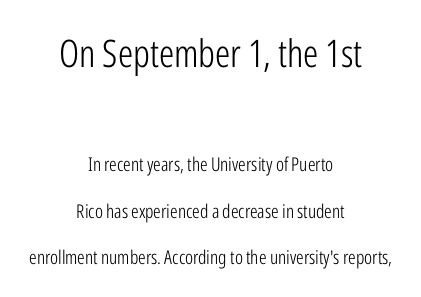
Q: Is the text bold? A: No.
Q: Is the text italic (slanted)? A: No, it is upright.
Q: Is the typeface a serif or a sans-serif typeface? A: Sans-serif.
Q: Is the text underlined? A: No.
Q: How is the paragraph aligned? A: Centered.
Q: Is the spacing between letters normal or unusually wide? A: Normal.
Q: Is the spacing between lines tight, normal or loose? A: Loose.
Q: Which block of text is set in a larger size, the first (top) or the second (bottom)? A: The first (top) one.
Q: Width (condensed, normal, or wide)? A: Condensed.
Q: Stroke contrast? A: Low.
Q: x-height? A: Medium.
Q: Monospaced? A: No.
